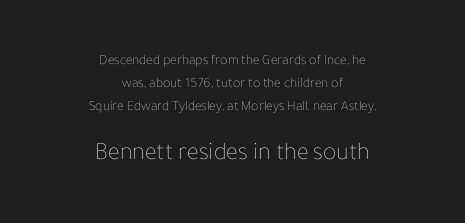
The image shows 25 px text type, upright; set centered, normal line spacing (1.63x), normal letter spacing, not underlined; the second (bottom) block is 1.79x larger.
